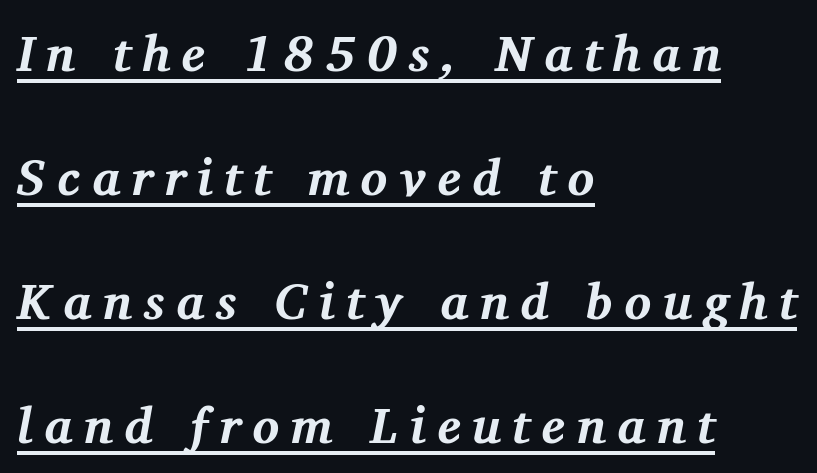
The specimen includes a rule beneath the text block's lines. Is this a sans? No — the strokes have serifs. How are the letters spaced? Widely, with obvious added tracking. Visually the block forms a straight wall on the left and a jagged coastline on the right. Looks like regular typesetting: each glyph gets only the width it needs. Posture: slanted.
